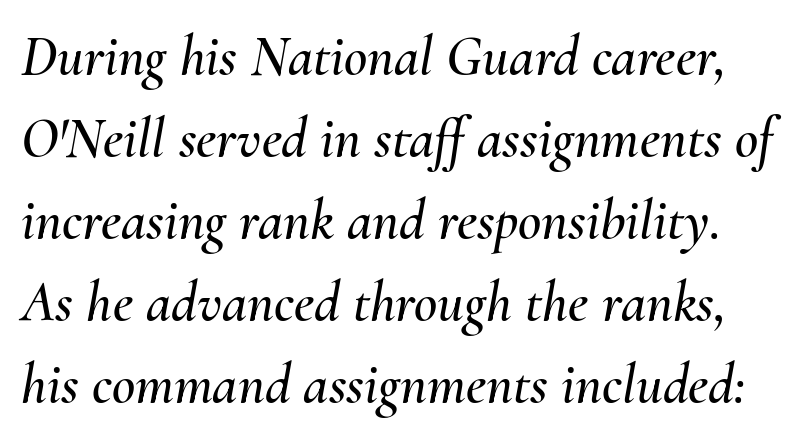
Q: Is the text italic (slanted)? A: Yes, it leans right by about 10 degrees.
Q: Is the text underlined? A: No.
Q: Is the spacing between letters normal or unusually wide? A: Normal.
Q: Is the spacing between lines tight, normal or loose? A: Normal.
Q: Width (condensed, normal, or wide)? A: Normal.
Q: Stroke contrast? A: Medium.
Q: x-height? A: Small.
Q: Monospaced? A: No.
